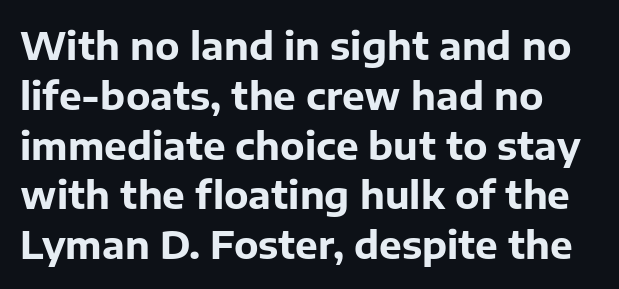
The rows are spaced the way most documents space them. Does the weight exceed regular? Yes, all the way to bold. These lines keep a tight, regular rhythm from letter to letter. No feet cap the strokes, marking this as sans-serif type. The letters stand straight up with perfectly vertical stems. Varying glyph widths throughout — classic text-font behaviour.
